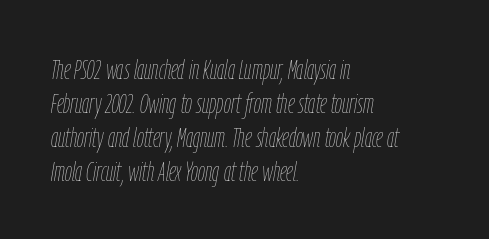
The image shows 28 px thin, condensed type, italic (leaning right); set left-aligned, line spacing 1.21x, normal letter spacing, not underlined; low stroke contrast and a medium x-height.
